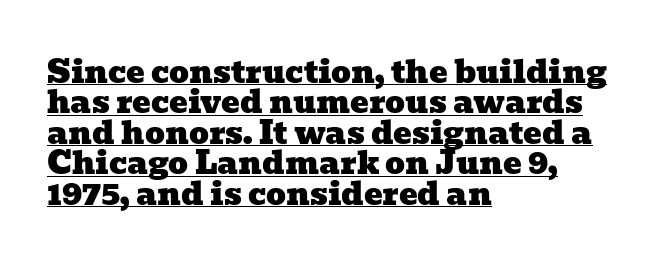
{"serif": "yes", "width": "wide", "stroke_contrast": "low", "x_height": "medium", "monospaced": "no", "underline": "yes", "align": "left", "line_spacing": "tight", "line_spacing_ratio": 0.98, "letter_spacing": "normal", "letter_spacing_em": 0.0, "glyph_px": 31}
